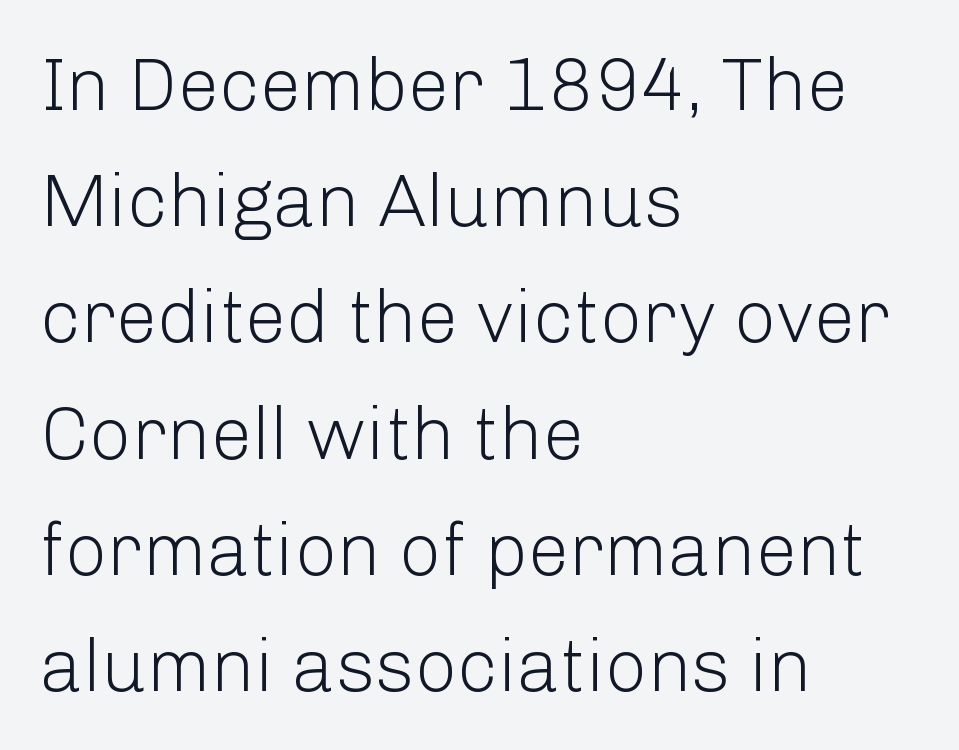
Quick note: interline space is typical. Students, note that the glyphs here touch the page at normal intervals. The lettering stays uniformly vertical, giving the passage a roman look. The rag falls on the right side of this text block. Any mark beneath the type? The region is blank. The rendering uses natural spacing where letterforms have individual widths.
